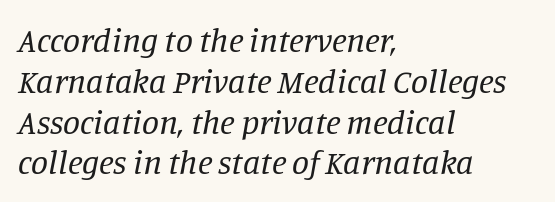
The image shows 34 px regular-weight serif type, italic (leaning right); set left-aligned, line spacing 1.2x, normal letter spacing, not underlined; low stroke contrast and a large x-height.
